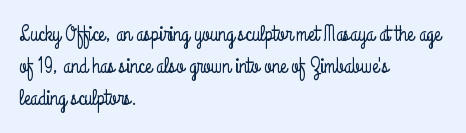
Q: Is the text underlined? A: No.
Q: How is the paragraph aligned? A: Left-aligned.
Q: Is the spacing between letters normal or unusually wide? A: Normal.
Q: Is the spacing between lines tight, normal or loose? A: Normal.
